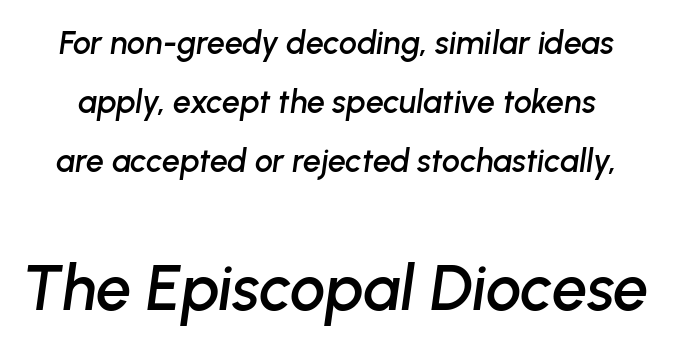
{"italic": "yes", "lean": "right", "slant_degrees": 8, "width": "normal", "stroke_contrast": "low", "x_height": "medium", "monospaced": "no", "underline": "no", "line_spacing_ratio": 1.84, "letter_spacing": "normal", "letter_spacing_em": 0.0, "larger_block": "second", "size_ratio": 1.97, "glyph_px": 63}
